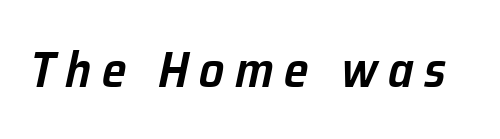
The image shows 50 px semibold type, italic (leaning right); set unusually wide letter spacing (+0.21 em), not underlined; low stroke contrast and a medium x-height.
